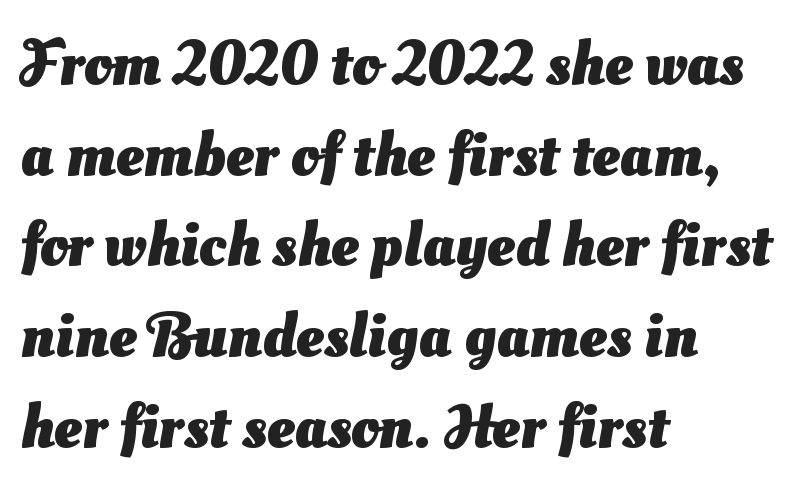
The typeface chosen for these lines omits serifs. Baseline-to-baseline distance is the conventional proportion of letter height. The lines in this sample share a left origin and differ only in where they stop. The line texture is even and compact thanks to regular tracking.
